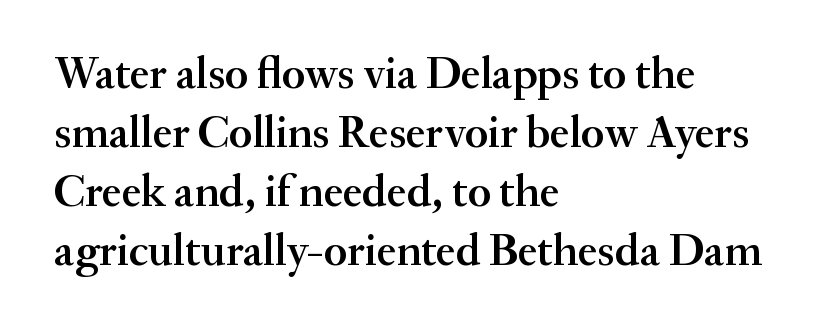
Classification — serif. Each line starts at the same left margin while the right side varies. Think of a printed novel: that variable character pitch is what you see here. Tall strokes in this sample are plumb rather than angled. Typographic density is moderately raised because the face is semibold.
